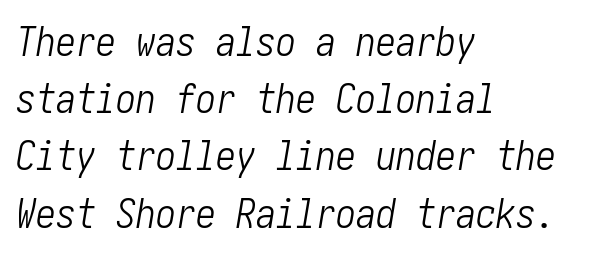
The image shows 40 px light, condensed type, italic (leaning right); set left-aligned, normal line spacing (1.43x), normal letter spacing, not underlined; low stroke contrast and a medium x-height.
